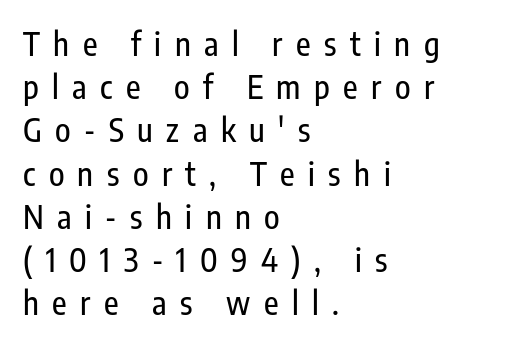
The image shows 32 px condensed sans-serif type, upright; set left-aligned, normal line spacing (1.35x), unusually wide letter spacing (+0.42 em), not underlined; low stroke contrast and a medium x-height.
